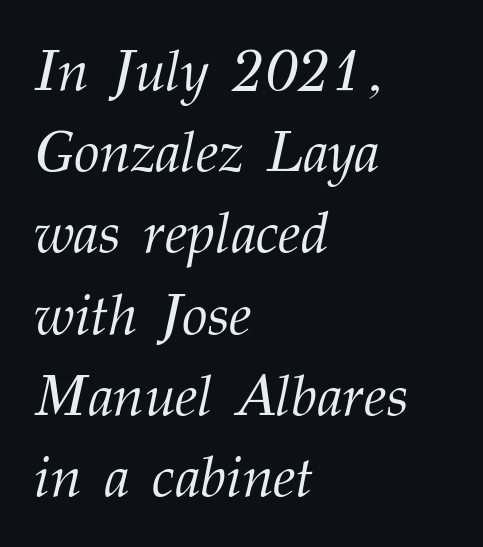
{"serif": "yes", "italic": "yes", "lean": "right", "slant_degrees": 12, "bold": "no", "weight": "light", "width": "normal", "stroke_contrast": "medium", "x_height": "medium", "monospaced": "no", "underline": "no", "align": "left", "line_spacing": "normal", "line_spacing_ratio": 1.4, "letter_spacing": "normal", "letter_spacing_em": 0.0, "glyph_px": 58}
